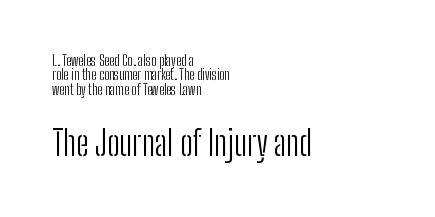
Q: Is the text bold? A: No.
Q: Is the text italic (slanted)? A: No, it is upright.
Q: Is the typeface a serif or a sans-serif typeface? A: Sans-serif.
Q: Is the text underlined? A: No.
Q: How is the paragraph aligned? A: Left-aligned.
Q: Is the spacing between letters normal or unusually wide? A: Normal.
Q: Is the spacing between lines tight, normal or loose? A: Tight.
Q: Which block of text is set in a larger size, the first (top) or the second (bottom)? A: The second (bottom) one.
Q: Width (condensed, normal, or wide)? A: Condensed.
Q: Stroke contrast? A: Low.
Q: x-height? A: Medium.
Q: Monospaced? A: No.
